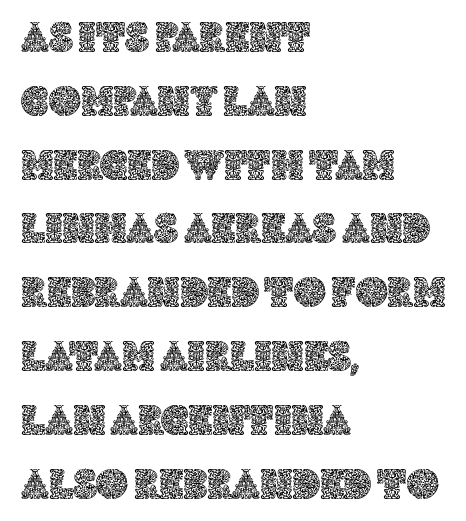
The image shows 44 px text type, upright; set left-aligned, normal line spacing (1.45x), normal letter spacing, not underlined; a large x-height.
